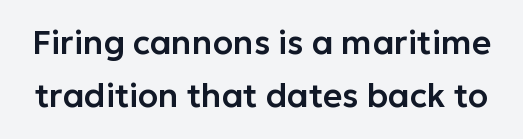
The image shows 33 px sans-serif type, upright; set normal line spacing (1.62x), normal letter spacing, not underlined; low stroke contrast and a medium x-height.
